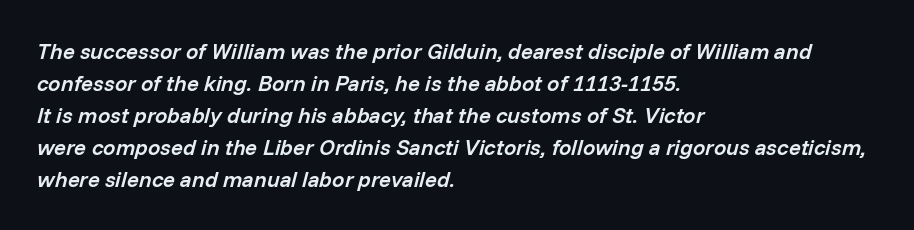
The letters sit at their default tracking, neither squeezed nor spread. Would a proofreader flag this as italicized? Yes. Descenders are the only things crossing below the line. Leftover space on each line is placed entirely after the last word. I'd describe the lettering as semibold — firm but not a full bold.
